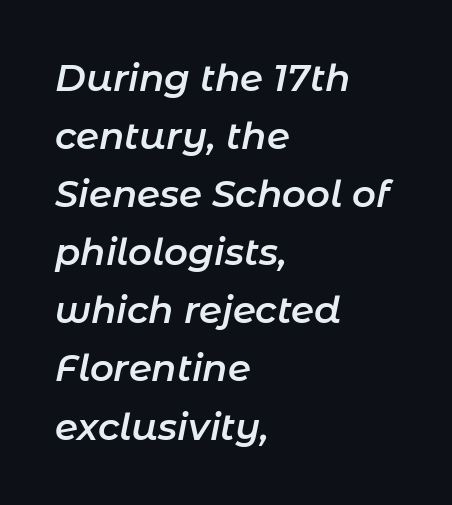
Q: Is the text bold? A: Semi-bold.
Q: Is the text italic (slanted)? A: Yes, it leans right by about 11 degrees.
Q: Is the text underlined? A: No.
Q: How is the paragraph aligned? A: Left-aligned.
Q: Is the spacing between letters normal or unusually wide? A: Normal.
Q: Is the spacing between lines tight, normal or loose? A: Normal.
Q: Width (condensed, normal, or wide)? A: Normal.
Q: Stroke contrast? A: Low.
Q: x-height? A: Medium.
Q: Monospaced? A: No.
